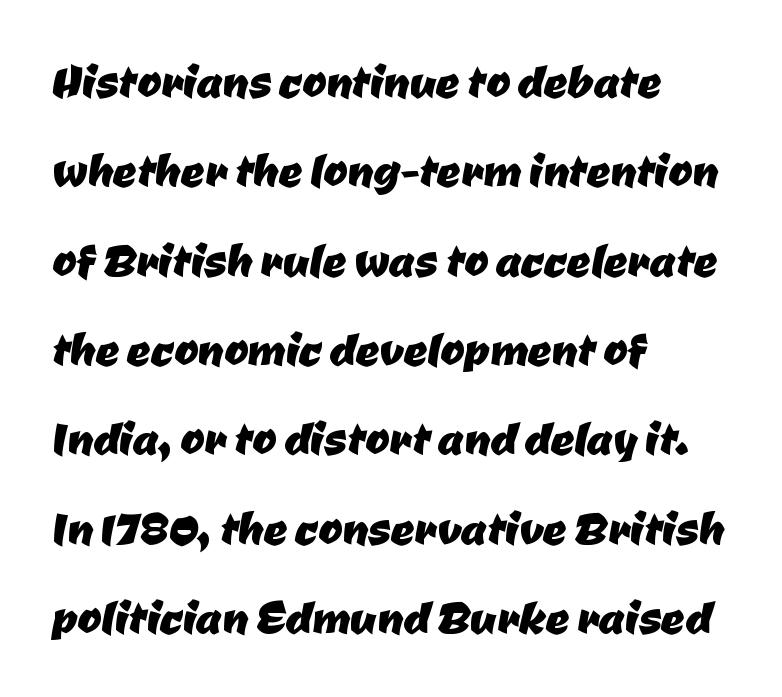
The image shows 58 px sans-serif type; set left-aligned, normal line spacing (1.54x), normal letter spacing, not underlined; low stroke contrast and a medium x-height.
